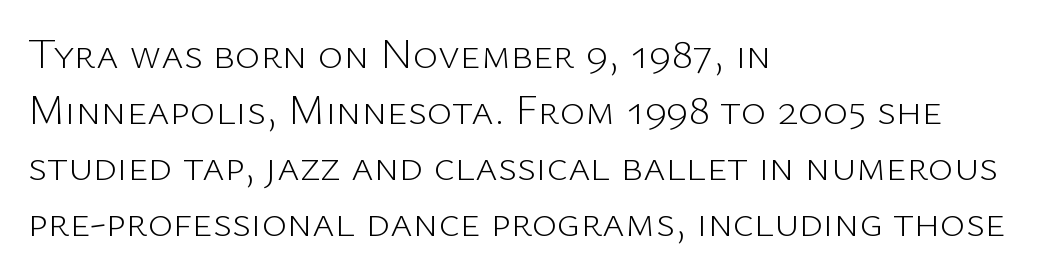
{"serif": "no", "italic": "no", "bold": "no", "weight": "light", "width": "normal", "stroke_contrast": "low", "x_height": "medium", "monospaced": "no", "underline": "no", "align": "left", "line_spacing": "normal", "line_spacing_ratio": 1.3, "letter_spacing": "normal", "letter_spacing_em": 0.0, "glyph_px": 43}
